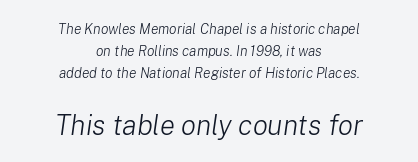
{"italic": "yes", "lean": "right", "slant_degrees": 8, "bold": "no", "weight": "light", "width": "normal", "stroke_contrast": "low", "x_height": "medium", "monospaced": "no", "underline": "no", "align": "center", "line_spacing": "normal", "line_spacing_ratio": 1.56, "letter_spacing": "normal", "letter_spacing_em": 0.0, "larger_block": "second", "size_ratio": 2.0, "glyph_px": 28}
